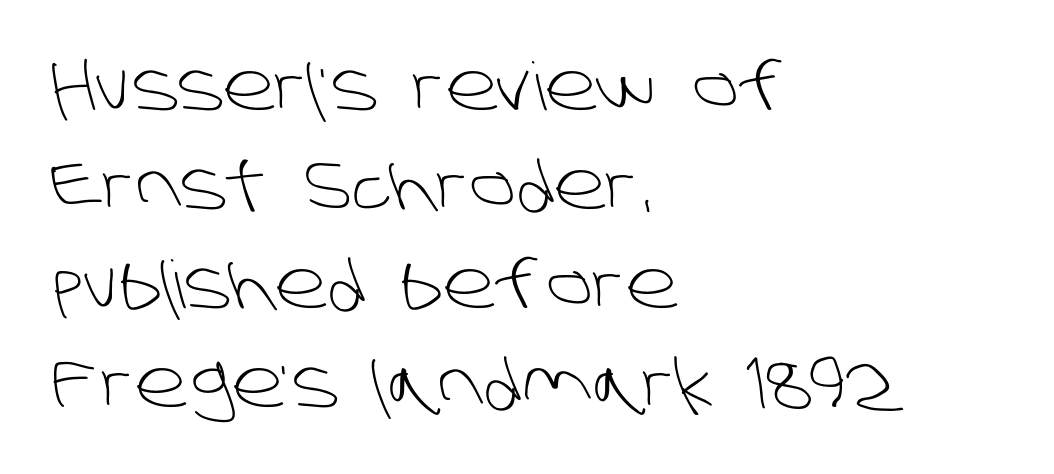
{"serif": "no", "bold": "no", "weight": "light", "width": "normal", "stroke_contrast": "low", "x_height": "large", "monospaced": "no", "underline": "no", "align": "left", "line_spacing": "normal", "line_spacing_ratio": 1.5, "letter_spacing": "normal", "letter_spacing_em": 0.0, "glyph_px": 66}
